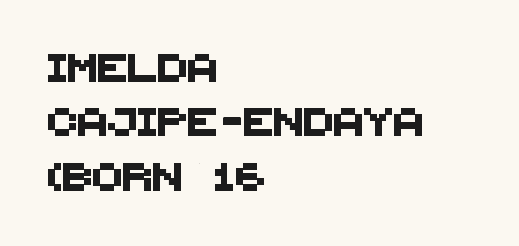
Q: Is the typeface a serif or a sans-serif typeface? A: Sans-serif.
Q: Is the text underlined? A: No.
Q: How is the paragraph aligned? A: Left-aligned.
Q: Is the spacing between letters normal or unusually wide? A: Normal.
Q: Is the spacing between lines tight, normal or loose? A: Loose.
Q: Width (condensed, normal, or wide)? A: Normal.
Q: Stroke contrast? A: Medium.
Q: x-height? A: Large.
Q: Monospaced? A: No.
